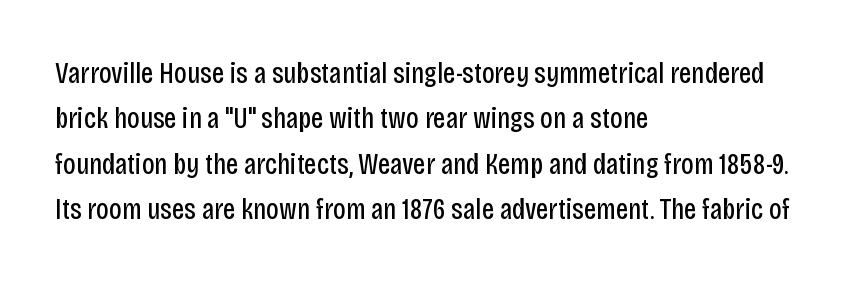
{"serif": "no", "italic": "no", "bold": "no", "weight": "regular", "width": "condensed", "stroke_contrast": "low", "x_height": "large", "monospaced": "no", "underline": "no", "align": "left", "line_spacing": "normal", "line_spacing_ratio": 1.51, "letter_spacing": "normal", "letter_spacing_em": 0.0, "glyph_px": 30}
